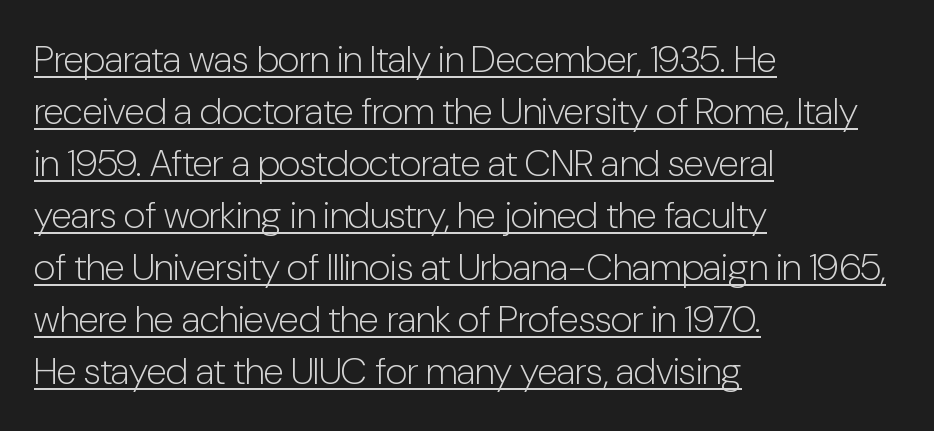
{"serif": "no", "italic": "no", "bold": "no", "weight": "light", "width": "condensed", "stroke_contrast": "low", "x_height": "medium", "monospaced": "no", "underline": "yes", "align": "left", "line_spacing": "normal", "line_spacing_ratio": 1.37, "letter_spacing": "normal", "letter_spacing_em": 0.0, "glyph_px": 38}
